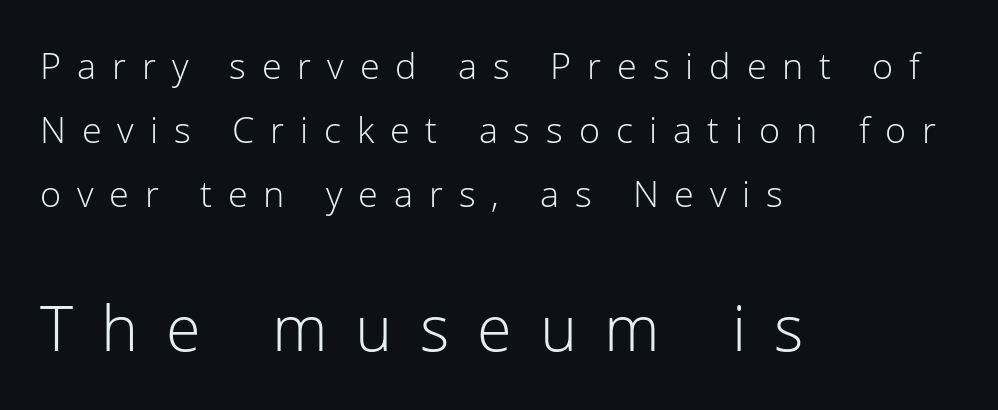
Weight: not bold — regular or lighter. Beneath every word, the page is bare. The letters advance in unequal steps, a hallmark of proportional type. Upright lettering throughout. The paragraph has a hard left edge and a soft right edge.
